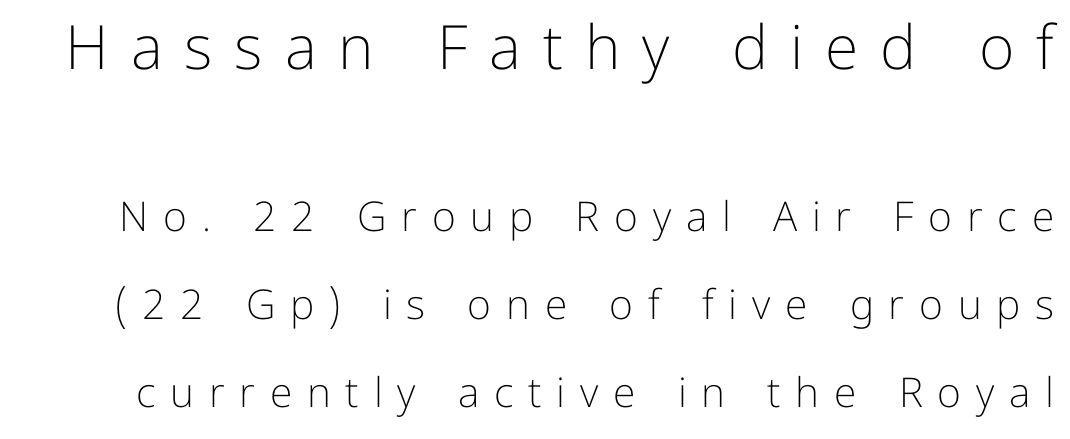
Proportional: the letters do not fall into vertical columns. Font category for this specimen: sans-serif. Nobody drew a line under any word here. There is plenty of visible air inserted between adjacent glyphs. When letters stand straight like this, we call the style roman or upright.
